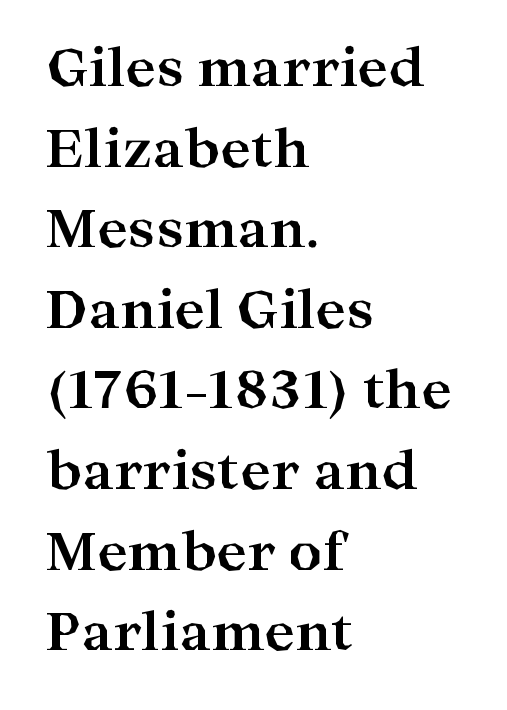
The image shows 52 px bold, wide serif type, upright; set left-aligned, normal line spacing (1.55x), normal letter spacing, not underlined; high stroke contrast and a medium x-height.
